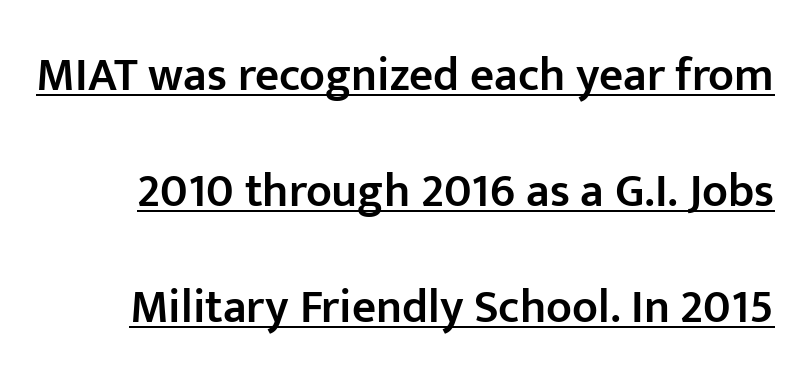
In terms of letterform style, serifs are entirely absent. Looks like regular typesetting: each glyph gets only the width it needs. Decoration check: the copy is underlined. The type sits square on the baseline with zero lean. On the weight axis this lands at semibold, roughly 600. Glyph-to-glyph distance matches everyday printed text.
